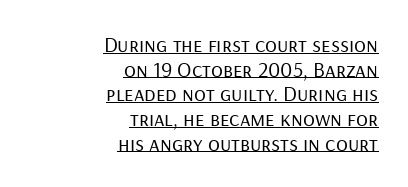
The image shows 22 px text type, upright; set right-aligned, tight line spacing (1.12x), normal letter spacing, underlined.
